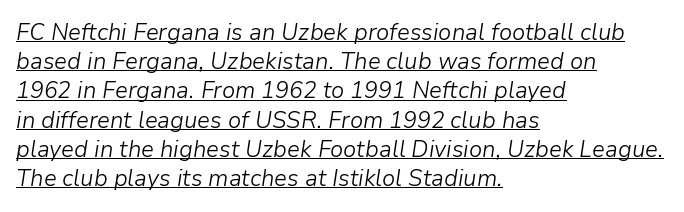
The horizontal fit of the characters is conventional and even. Casual observation: everything's shoved over to the left. The letters are slanted; this is an italic face. The weight would be labelled regular, book, light, or lighter still. Caption: lettering with a line underneath.
